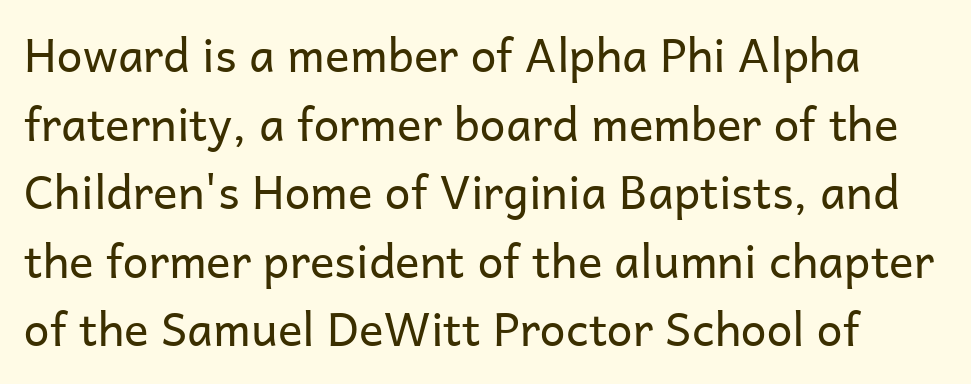
Q: Is the text bold? A: No.
Q: Is the text italic (slanted)? A: No, it is upright.
Q: Is the typeface a serif or a sans-serif typeface? A: Sans-serif.
Q: Is the text underlined? A: No.
Q: Is the spacing between letters normal or unusually wide? A: Normal.
Q: Is the spacing between lines tight, normal or loose? A: Normal.
Q: Width (condensed, normal, or wide)? A: Normal.
Q: Stroke contrast? A: Low.
Q: x-height? A: Medium.
Q: Monospaced? A: No.
